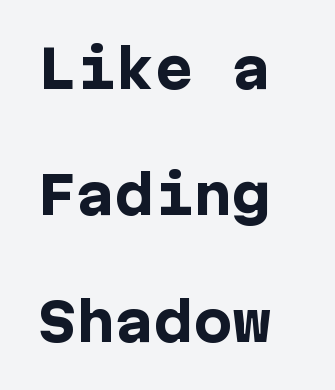
The glyphs are unaccompanied by any horizontal stroke below them. Each new line begins a long way beneath the previous one. Letterform terminals end flat and unadorned throughout the passage. This rendering uses left alignment, leaving the right contour irregular. Nobody touched the tracking dial on this one. A roman cut, with each character standing at attention.
